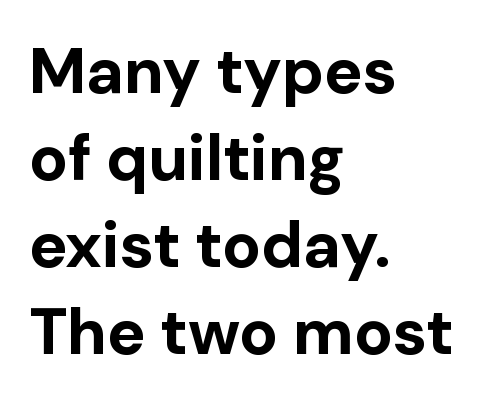
{"serif": "no", "italic": "no", "bold": "yes", "weight": "bold", "width": "normal", "stroke_contrast": "low", "x_height": "medium", "monospaced": "no", "underline": "no", "align": "left", "line_spacing": "normal", "line_spacing_ratio": 1.36, "letter_spacing": "normal", "letter_spacing_em": 0.0, "glyph_px": 64}
